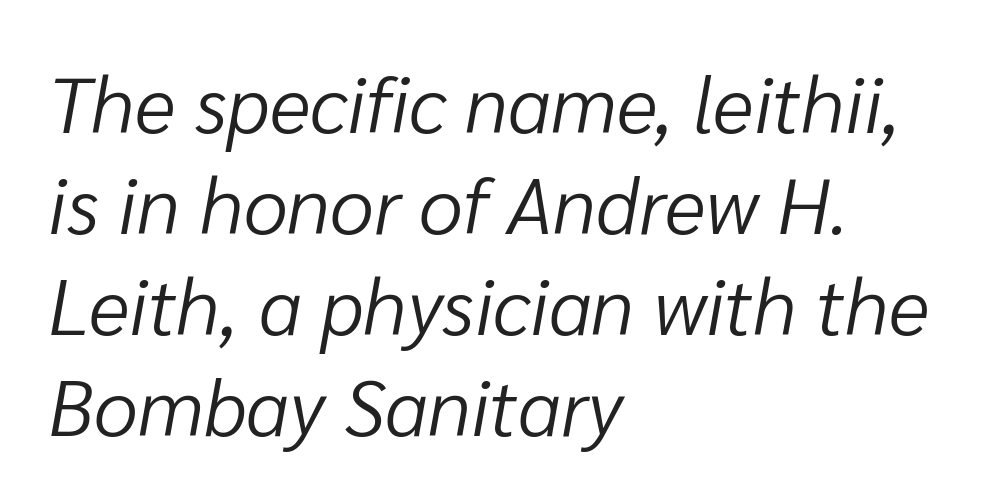
Beneath every word, the page is bare. You can tell it's italic because the verticals aren't actually vertical. Where is the straight margin? On the left. Weight: in the light-to-regular range.
